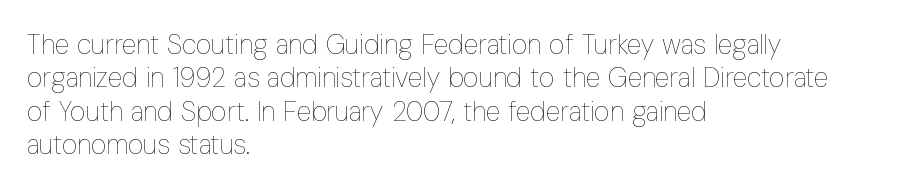
The image shows 27 px text type, upright; set left-aligned, line spacing 1.24x, normal letter spacing, not underlined.
